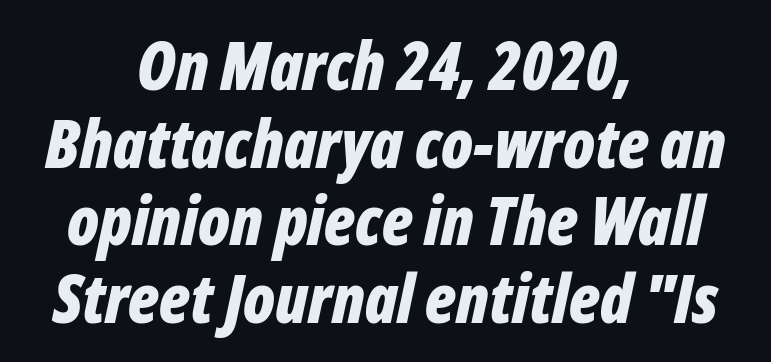
The image shows 67 px bold, condensed type, italic (leaning right); set centered, line spacing 1.16x, normal letter spacing, not underlined; low stroke contrast and a medium x-height.
